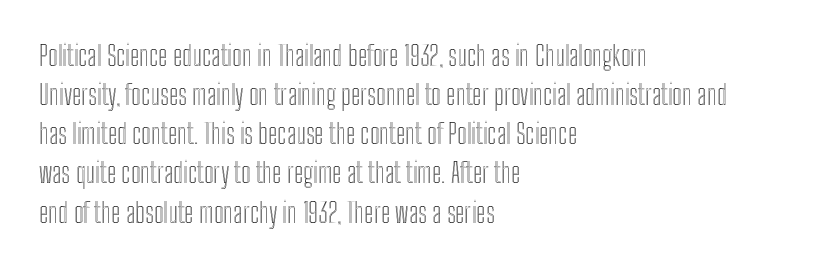
The image shows 27 px text type, upright; set left-aligned, normal line spacing (1.45x), normal letter spacing, not underlined.
